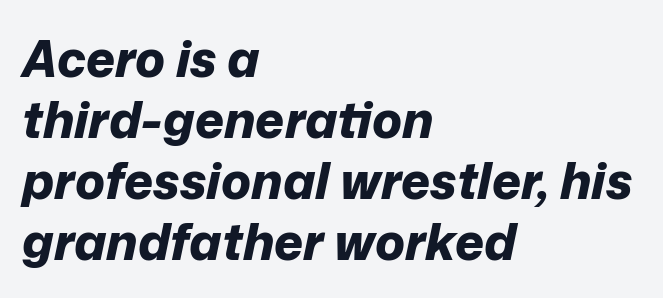
The image shows 50 px bold type, italic (leaning right); set left-aligned, line spacing 1.22x, normal letter spacing, not underlined; low stroke contrast and a medium x-height.
